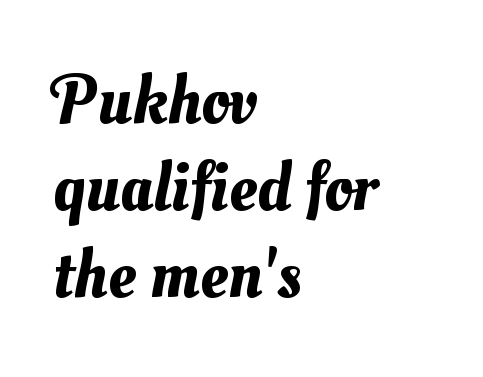
The image shows 69 px text type; set left-aligned, normal line spacing (1.26x), normal letter spacing, not underlined; medium stroke contrast and a small x-height.
